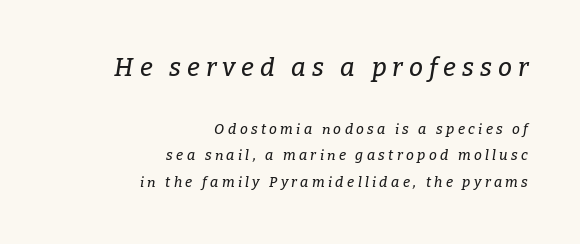
The image shows 25 px text type, italic (leaning right); set right-aligned, loose line spacing (1.91x), unusually wide letter spacing (+0.24 em), not underlined; the first (top) block is 1.79x larger.
